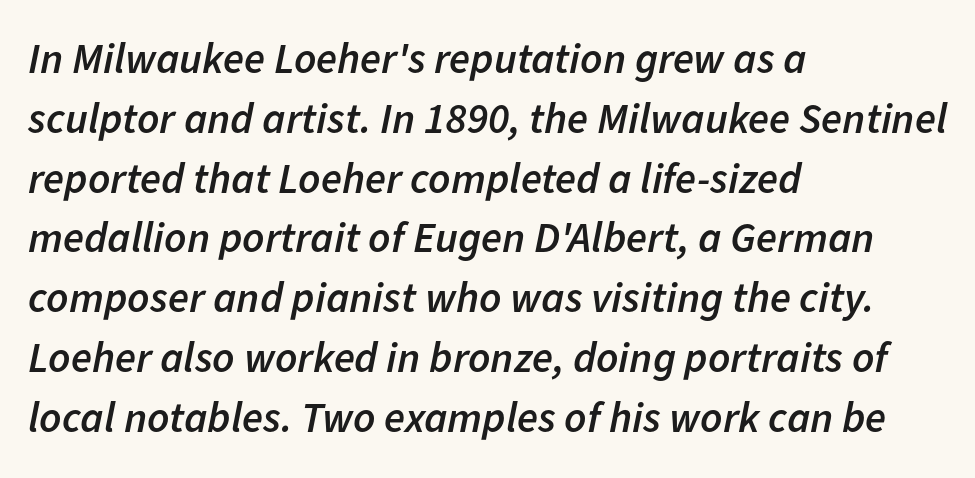
Q: Is the text bold? A: Semi-bold.
Q: Is the text italic (slanted)? A: Yes, it leans right by about 11 degrees.
Q: Is the text underlined? A: No.
Q: How is the paragraph aligned? A: Left-aligned.
Q: Is the spacing between letters normal or unusually wide? A: Normal.
Q: Is the spacing between lines tight, normal or loose? A: Normal.
Q: Width (condensed, normal, or wide)? A: Normal.
Q: Stroke contrast? A: Low.
Q: x-height? A: Medium.
Q: Monospaced? A: No.
